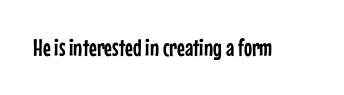
Q: Is the text italic (slanted)? A: No, it is upright.
Q: Is the text underlined? A: No.
Q: Is the spacing between letters normal or unusually wide? A: Normal.
